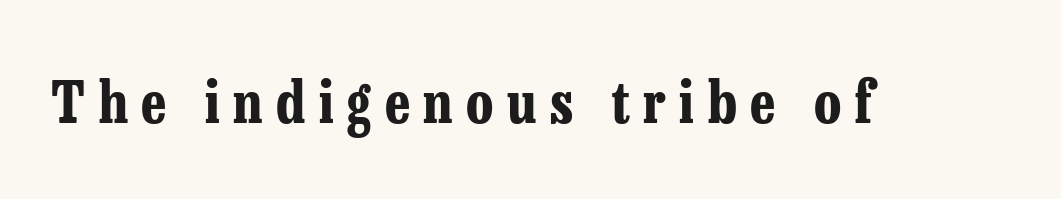
{"serif": "yes", "italic": "no", "bold": "yes", "weight": "bold", "width": "condensed", "stroke_contrast": "low", "x_height": "medium", "monospaced": "no", "underline": "no", "letter_spacing": "wide", "letter_spacing_em": 0.24, "glyph_px": 57}
